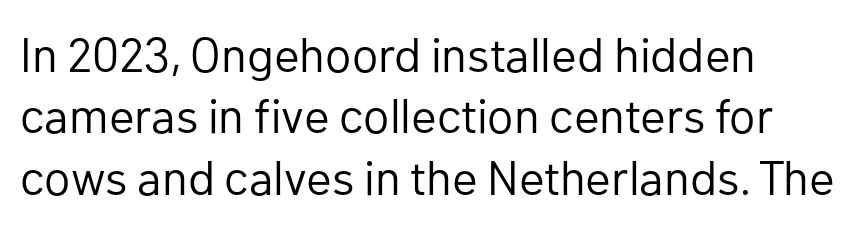
Q: Is the text bold? A: No.
Q: Is the text italic (slanted)? A: No, it is upright.
Q: Is the typeface a serif or a sans-serif typeface? A: Sans-serif.
Q: Is the text underlined? A: No.
Q: How is the paragraph aligned? A: Left-aligned.
Q: Is the spacing between letters normal or unusually wide? A: Normal.
Q: Is the spacing between lines tight, normal or loose? A: Normal.
Q: Width (condensed, normal, or wide)? A: Normal.
Q: Stroke contrast? A: Low.
Q: x-height? A: Medium.
Q: Monospaced? A: No.
